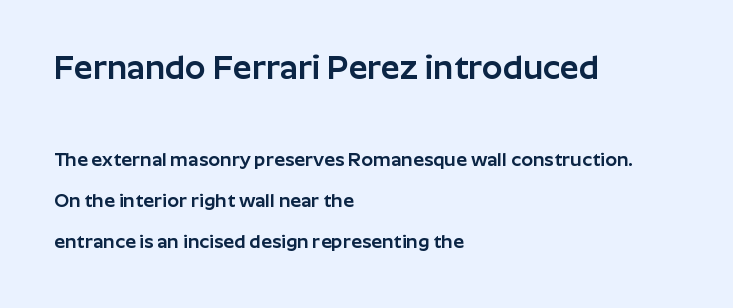
Q: Is the text italic (slanted)? A: No, it is upright.
Q: Is the typeface a serif or a sans-serif typeface? A: Sans-serif.
Q: Is the text underlined? A: No.
Q: How is the paragraph aligned? A: Left-aligned.
Q: Is the spacing between letters normal or unusually wide? A: Normal.
Q: Is the spacing between lines tight, normal or loose? A: Loose.
Q: Which block of text is set in a larger size, the first (top) or the second (bottom)? A: The first (top) one.
Q: Width (condensed, normal, or wide)? A: Normal.
Q: Stroke contrast? A: Low.
Q: x-height? A: Medium.
Q: Monospaced? A: No.
